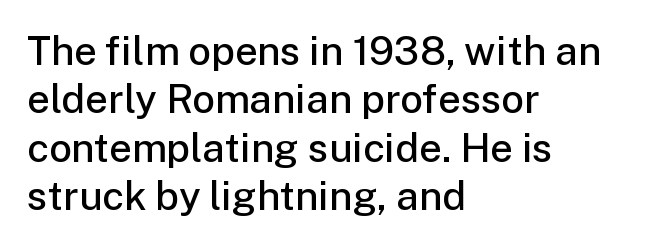
{"serif": "no", "italic": "no", "bold": "semi", "weight": "semibold", "width": "normal", "stroke_contrast": "low", "x_height": "medium", "monospaced": "no", "underline": "no", "align": "left", "line_spacing_ratio": 1.21, "letter_spacing": "normal", "letter_spacing_em": 0.0, "glyph_px": 40}
